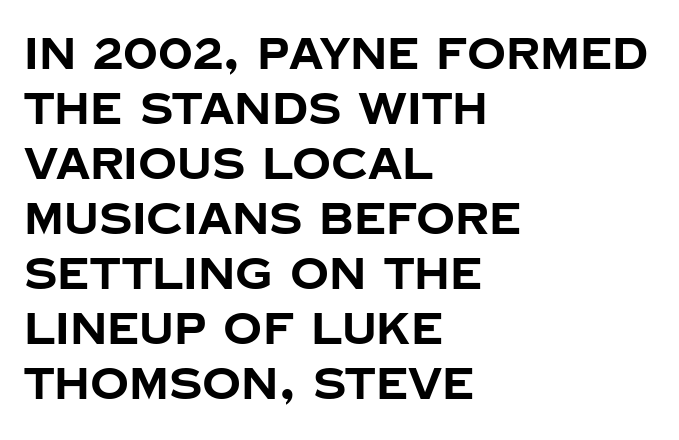
{"serif": "no", "italic": "no", "bold": "yes", "weight": "bold", "width": "normal", "stroke_contrast": "low", "x_height": "large", "monospaced": "no", "underline": "no", "align": "left", "line_spacing": "normal", "line_spacing_ratio": 1.28, "letter_spacing": "normal", "letter_spacing_em": 0.0, "glyph_px": 43}
